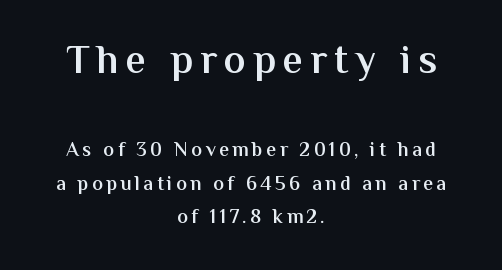
The image shows 41 px semibold sans-serif type, upright; set centered, normal line spacing (1.67x), not underlined; the first (top) block is 2.05x larger; medium stroke contrast and a medium x-height.
